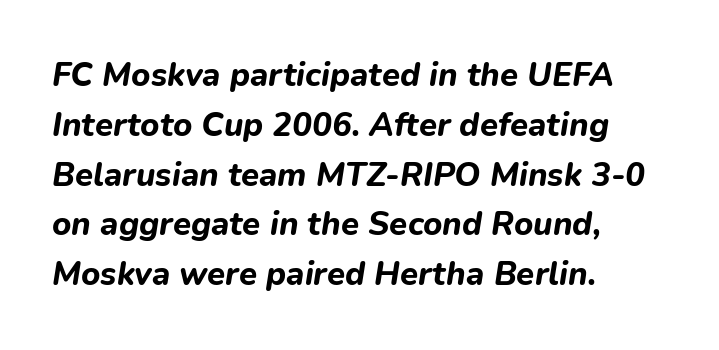
{"italic": "yes", "lean": "right", "slant_degrees": 9, "bold": "yes", "weight": "bold", "width": "normal", "stroke_contrast": "low", "x_height": "medium", "monospaced": "no", "underline": "no", "align": "left", "line_spacing": "normal", "line_spacing_ratio": 1.51, "letter_spacing": "normal", "letter_spacing_em": 0.0, "glyph_px": 33}
